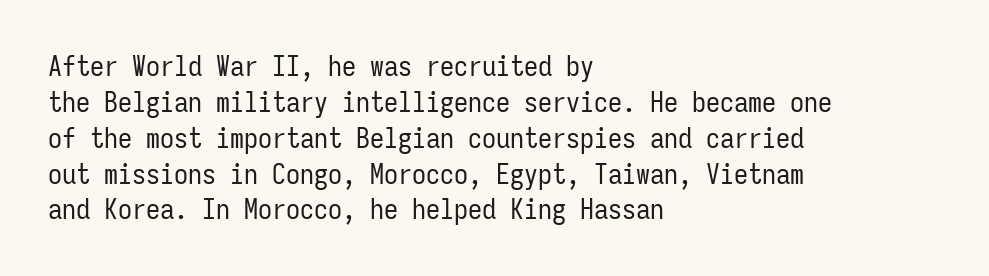
The image shows 28 px regular-weight, condensed sans-serif type, upright, monospaced; set left-aligned, normal line spacing (1.28x), normal letter spacing, not underlined; low stroke contrast and a medium x-height.
